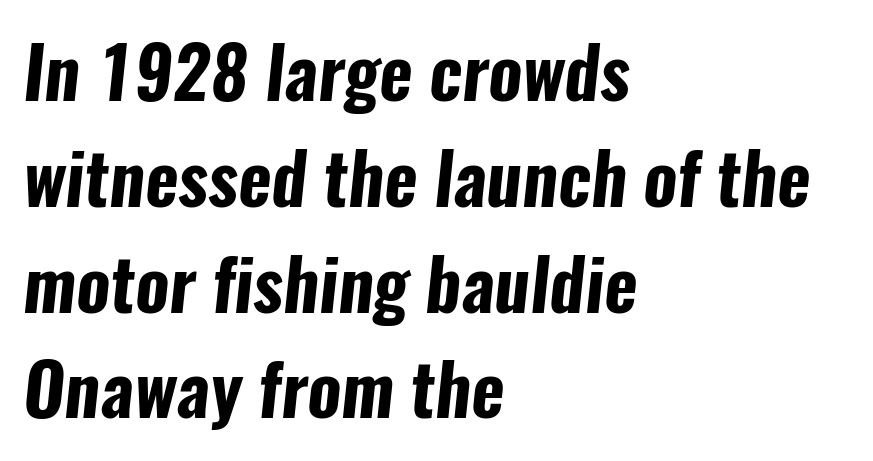
The image shows 71 px bold, condensed sans-serif type; set left-aligned, normal line spacing (1.49x), normal letter spacing, not underlined; low stroke contrast and a medium x-height.
